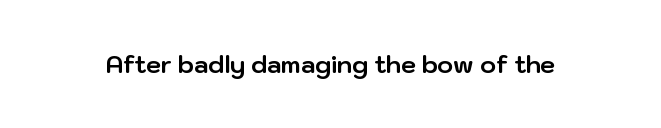
The image shows 24 px bold type, upright; set normal letter spacing, not underlined.
